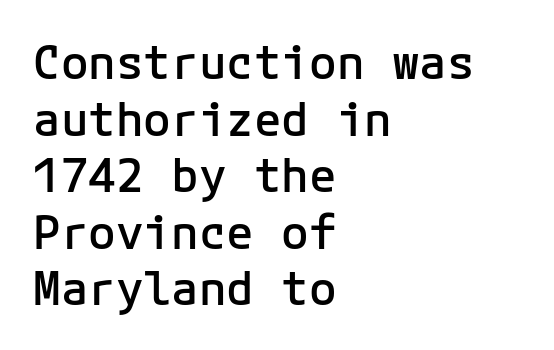
{"serif": "no", "italic": "no", "bold": "semi", "weight": "semibold", "width": "normal", "stroke_contrast": "low", "x_height": "medium", "underline": "no", "align": "left", "line_spacing_ratio": 1.23, "letter_spacing": "normal", "letter_spacing_em": 0.0, "glyph_px": 46}
